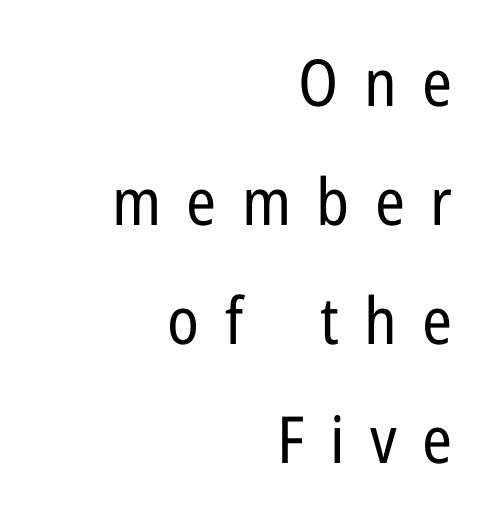
Q: Is the text bold? A: No.
Q: Is the text italic (slanted)? A: No, it is upright.
Q: Is the typeface a serif or a sans-serif typeface? A: Sans-serif.
Q: Is the text underlined? A: No.
Q: How is the paragraph aligned? A: Right-aligned.
Q: Is the spacing between letters normal or unusually wide? A: Unusually wide.
Q: Width (condensed, normal, or wide)? A: Condensed.
Q: Stroke contrast? A: Low.
Q: x-height? A: Medium.
Q: Monospaced? A: No.
